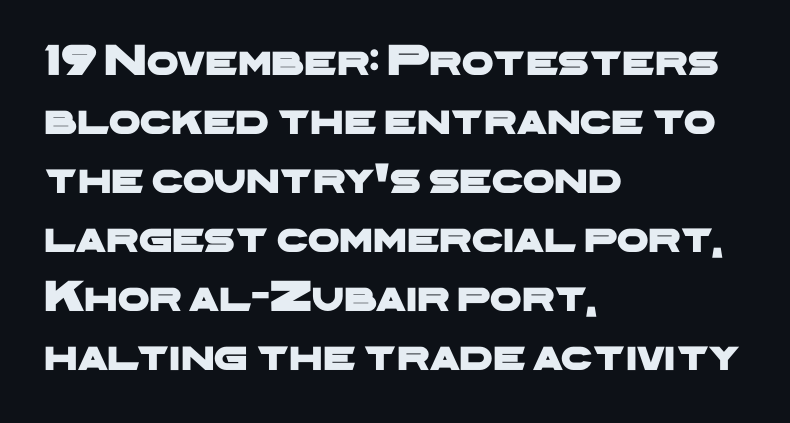
The image shows 45 px wide sans-serif type; set left-aligned, normal line spacing (1.31x), normal letter spacing, not underlined; low stroke contrast and a medium x-height.
